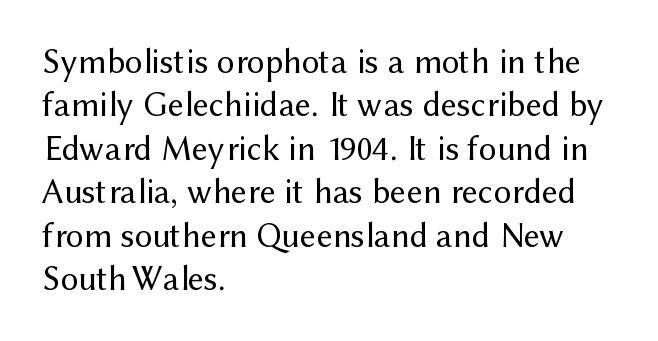
The image shows 35 px regular-weight sans-serif type, upright; set left-aligned, line spacing 1.24x, normal letter spacing, not underlined; medium stroke contrast and a medium x-height.
